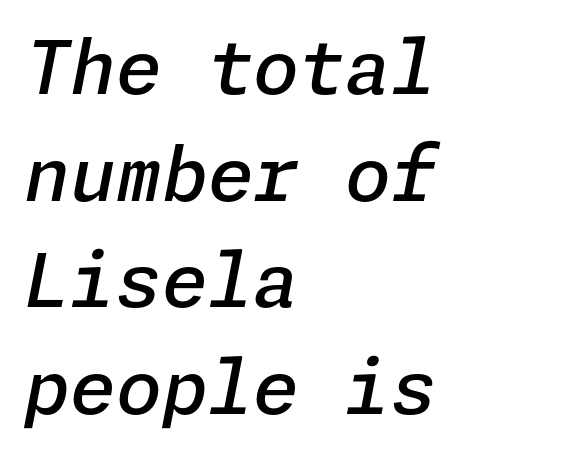
Leading: standard. The letters are semibold — heavier than regular but short of a full bold. Layout note: lines flush left. Anything drawn beneath the words? Only blank space. The tracking reads as untouched default to a designer's eye. Observe the lean: these are italic letterforms.
